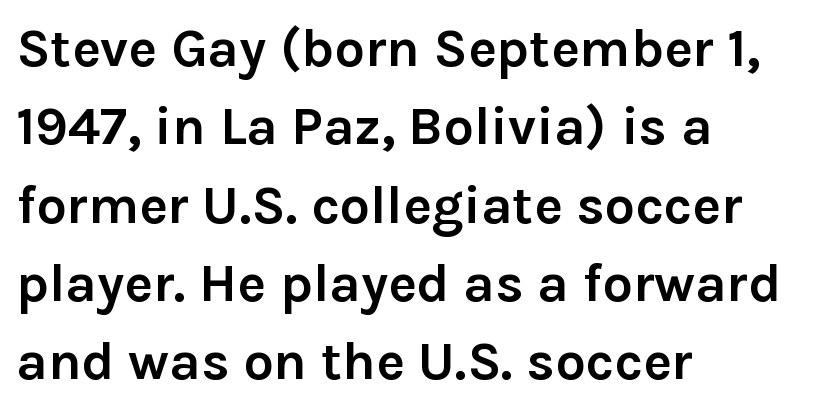
Q: Is the text bold? A: Yes.
Q: Is the text italic (slanted)? A: No, it is upright.
Q: Is the typeface a serif or a sans-serif typeface? A: Sans-serif.
Q: Is the text underlined? A: No.
Q: How is the paragraph aligned? A: Left-aligned.
Q: Is the spacing between letters normal or unusually wide? A: Normal.
Q: Is the spacing between lines tight, normal or loose? A: Normal.
Q: Width (condensed, normal, or wide)? A: Normal.
Q: Stroke contrast? A: Low.
Q: x-height? A: Medium.
Q: Monospaced? A: No.
